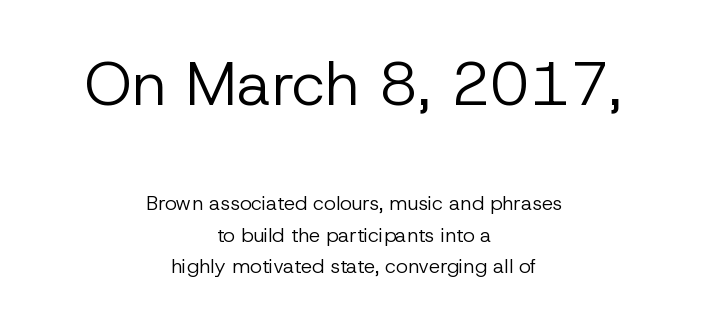
The image shows 61 px regular-weight sans-serif type, upright; set centered, normal line spacing (1.59x), normal letter spacing, not underlined; the first (top) block is 3.05x larger; low stroke contrast and a medium x-height.
